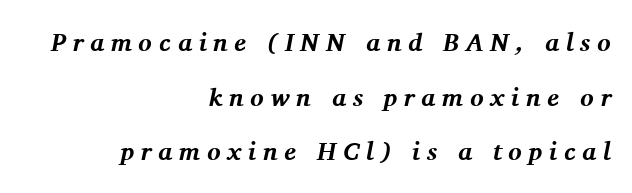
The image shows 25 px bold type, italic (leaning right); set right-aligned, loose line spacing (2.19x), unusually wide letter spacing (+0.27 em), not underlined.
